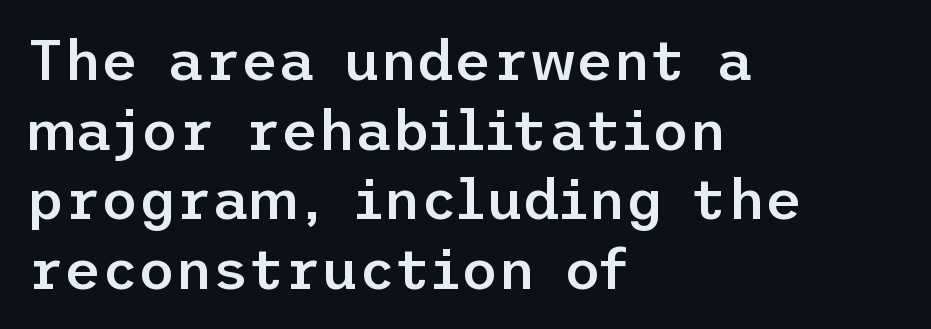
{"serif": "no", "italic": "no", "bold": "semi", "weight": "semibold", "width": "normal", "stroke_contrast": "low", "x_height": "medium", "underline": "no", "align": "left", "line_spacing_ratio": 1.22, "letter_spacing": "normal", "letter_spacing_em": 0.0, "glyph_px": 57}
